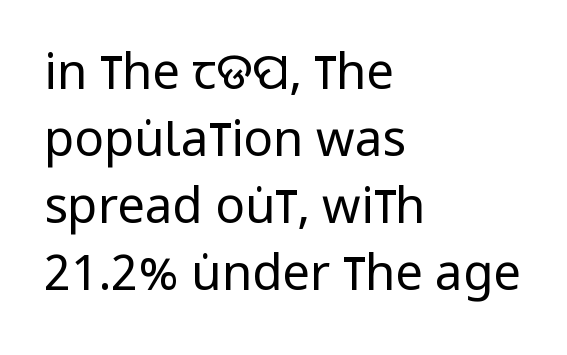
Q: Is the text bold? A: No.
Q: Is the text italic (slanted)? A: No, it is upright.
Q: Is the typeface a serif or a sans-serif typeface? A: Sans-serif.
Q: Is the text underlined? A: No.
Q: How is the paragraph aligned? A: Left-aligned.
Q: Is the spacing between letters normal or unusually wide? A: Normal.
Q: Is the spacing between lines tight, normal or loose? A: Normal.
Q: Width (condensed, normal, or wide)? A: Condensed.
Q: Stroke contrast? A: Low.
Q: x-height? A: Large.
Q: Monospaced? A: No.
